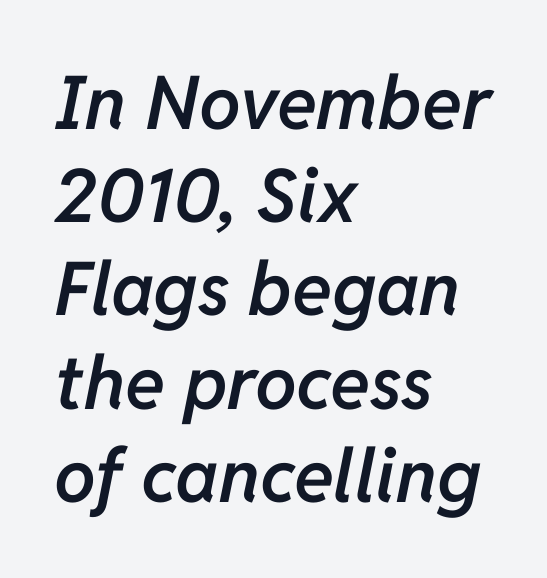
{"italic": "yes", "lean": "right", "slant_degrees": 11, "bold": "semi", "weight": "semibold", "width": "normal", "stroke_contrast": "low", "x_height": "medium", "monospaced": "no", "underline": "no", "align": "left", "line_spacing": "normal", "line_spacing_ratio": 1.26, "letter_spacing": "normal", "letter_spacing_em": 0.0, "glyph_px": 74}
